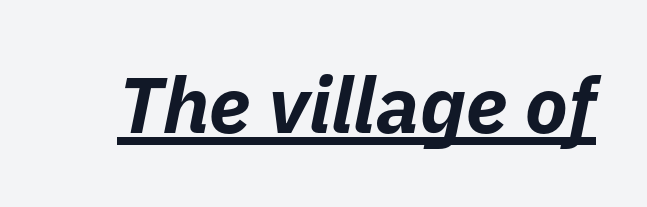
{"italic": "yes", "lean": "right", "slant_degrees": 11, "bold": "yes", "weight": "bold", "width": "normal", "stroke_contrast": "low", "x_height": "medium", "monospaced": "no", "underline": "yes", "letter_spacing": "normal", "letter_spacing_em": 0.0, "glyph_px": 79}
